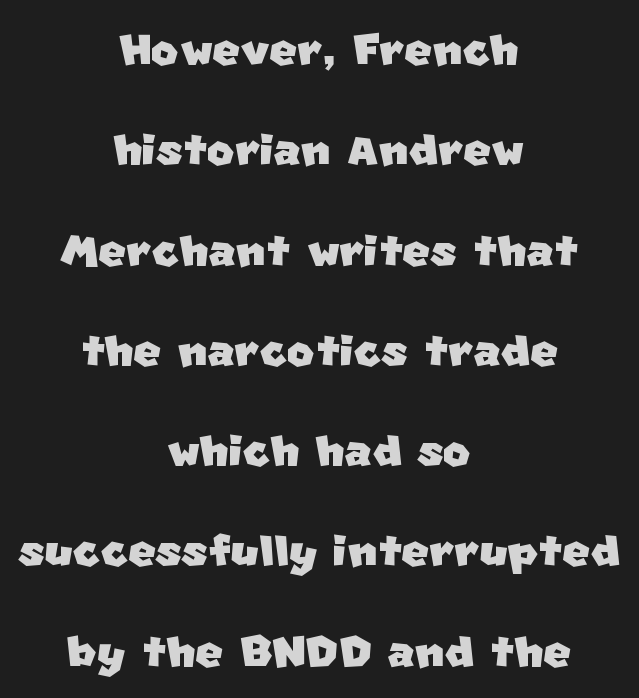
{"serif": "no", "width": "normal", "stroke_contrast": "low", "x_height": "large", "monospaced": "no", "underline": "no", "align": "center", "line_spacing": "normal", "line_spacing_ratio": 1.7, "letter_spacing": "normal", "letter_spacing_em": 0.0, "glyph_px": 59}
